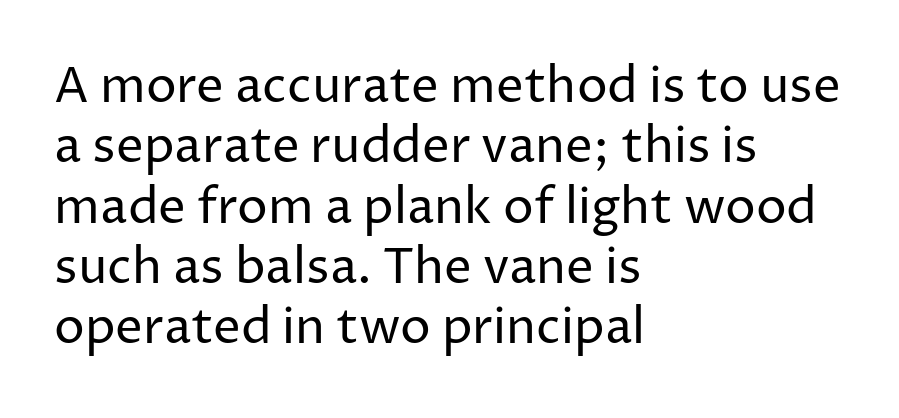
The image shows 49 px regular-weight sans-serif type, upright; set left-aligned, line spacing 1.23x, normal letter spacing, not underlined; low stroke contrast and a medium x-height.
